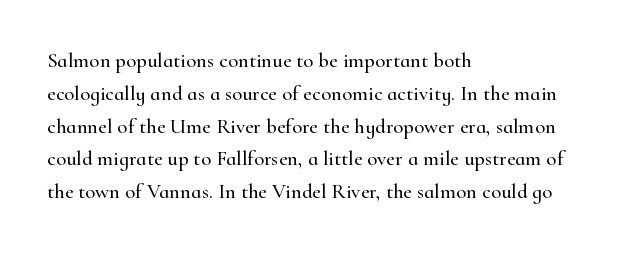
Q: Is the text italic (slanted)? A: No, it is upright.
Q: Is the text underlined? A: No.
Q: How is the paragraph aligned? A: Left-aligned.
Q: Is the spacing between letters normal or unusually wide? A: Normal.
Q: Is the spacing between lines tight, normal or loose? A: Normal.
